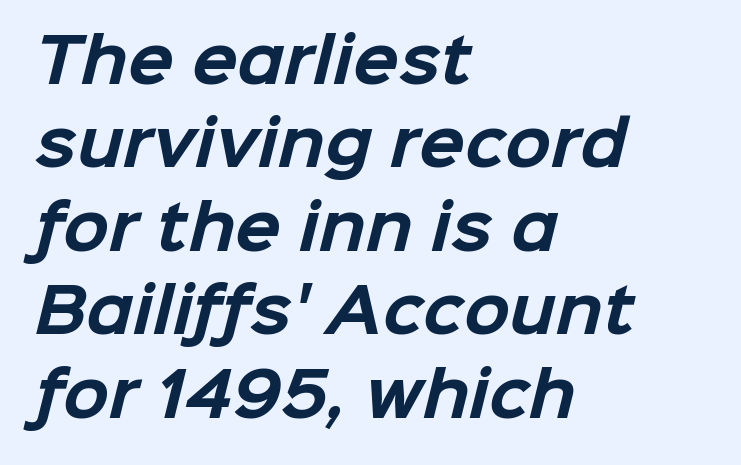
{"serif": "no", "bold": "yes", "weight": "bold", "width": "normal", "stroke_contrast": "low", "x_height": "medium", "monospaced": "no", "underline": "no", "align": "left", "line_spacing": "normal", "line_spacing_ratio": 1.39, "letter_spacing": "normal", "letter_spacing_em": 0.0, "glyph_px": 60}
